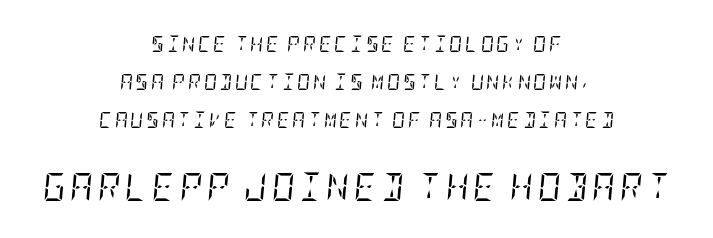
The image shows 28 px regular-weight, condensed serif type, italic (leaning right); set centered, loose line spacing (2.39x), not underlined; the second (bottom) block is 1.75x larger; low stroke contrast and a large x-height.
